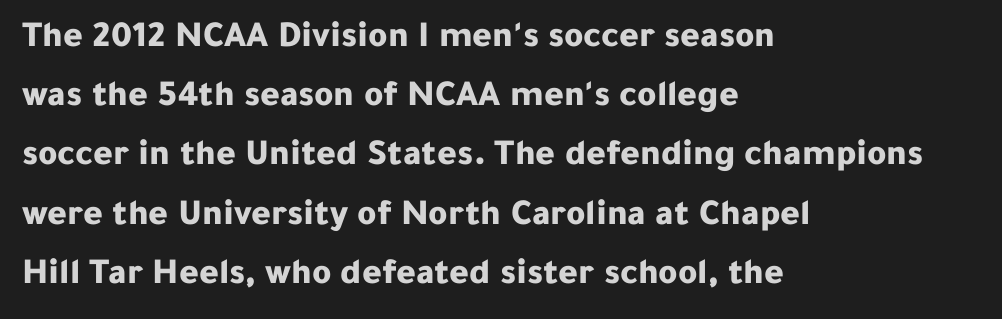
The image shows 37 px bold sans-serif type, upright; set left-aligned, normal line spacing (1.6x), normal letter spacing, not underlined; low stroke contrast and a medium x-height.
